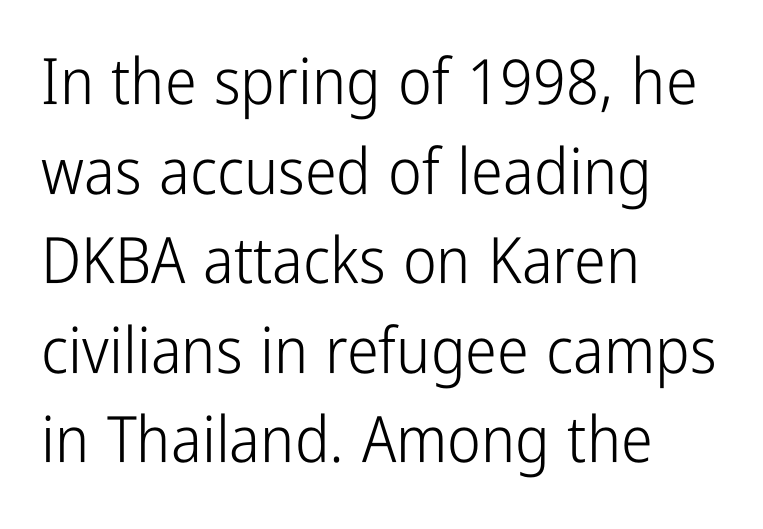
Q: Is the text bold? A: No.
Q: Is the text italic (slanted)? A: No, it is upright.
Q: Is the typeface a serif or a sans-serif typeface? A: Sans-serif.
Q: Is the text underlined? A: No.
Q: How is the paragraph aligned? A: Left-aligned.
Q: Is the spacing between letters normal or unusually wide? A: Normal.
Q: Is the spacing between lines tight, normal or loose? A: Normal.
Q: Width (condensed, normal, or wide)? A: Condensed.
Q: Stroke contrast? A: Low.
Q: x-height? A: Medium.
Q: Monospaced? A: No.
